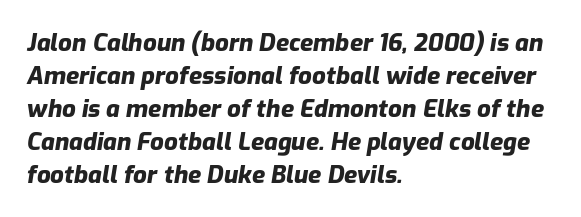
Emphasis by weight is at full strength: bold. A typesetter would mark this as italic. Layout note: lines flush left. There is no visible air inserted between adjacent glyphs.
